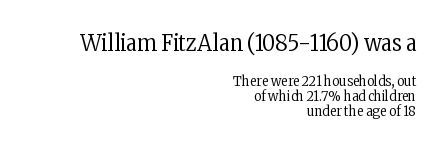
{"italic": "no", "bold": "no", "underline": "no", "align": "right", "line_spacing": "tight", "line_spacing_ratio": 1.1, "letter_spacing": "normal", "letter_spacing_em": 0.0, "larger_block": "first", "size_ratio": 1.64, "glyph_px": 23}
